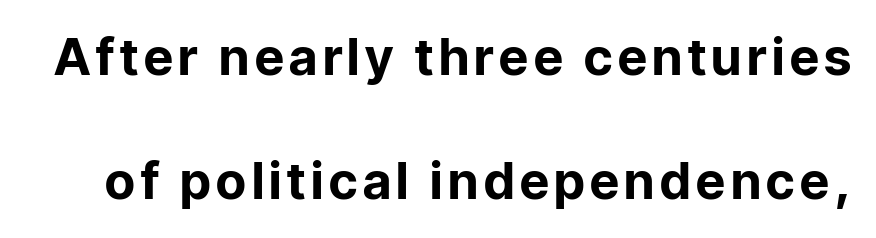
The image shows 51 px bold sans-serif type, upright; set loose line spacing (2.44x), not underlined; low stroke contrast and a medium x-height.
